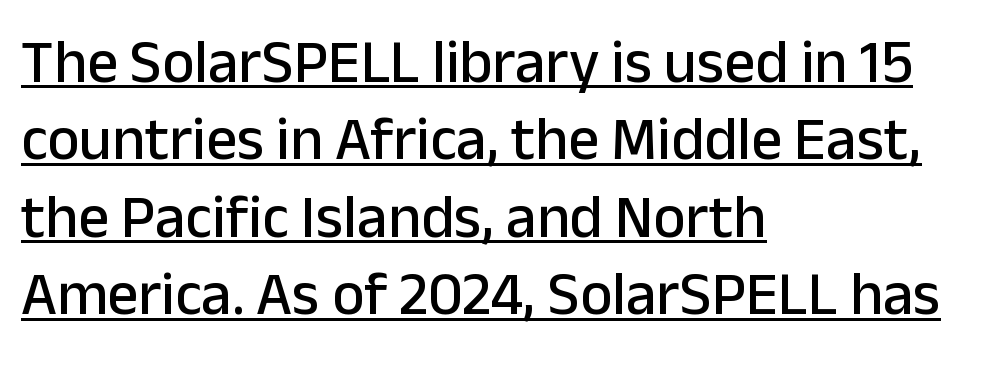
The image shows 61 px sans-serif type, upright; set left-aligned, normal line spacing (1.27x), normal letter spacing, underlined; low stroke contrast and a medium x-height.
